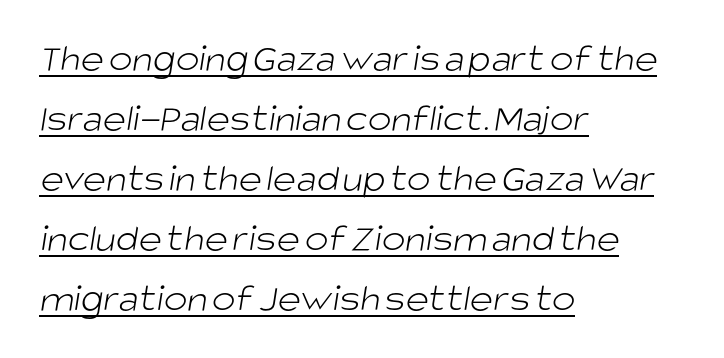
The image shows 40 px light sans-serif type; set left-aligned, normal line spacing (1.5x), normal letter spacing, underlined; low stroke contrast and a large x-height.
